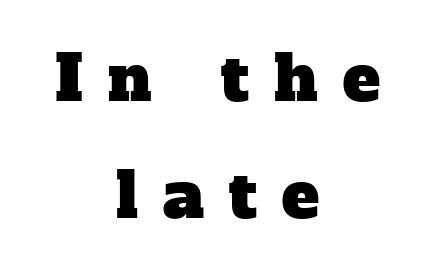
{"serif": "yes", "width": "normal", "stroke_contrast": "low", "x_height": "medium", "monospaced": "no", "underline": "no", "align": "center", "line_spacing_ratio": 1.85, "letter_spacing": "wide", "letter_spacing_em": 0.4, "glyph_px": 63}
